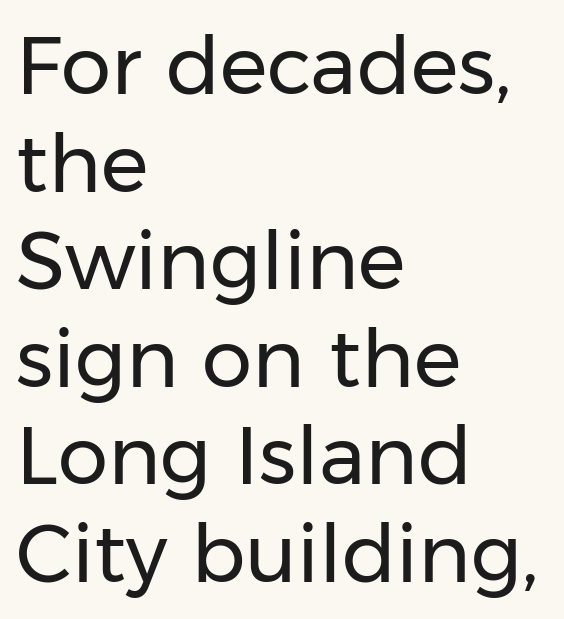
Glance below the letters and you will spot only blank space. This reads as an unemphasized weight, regular at the heaviest. No feet cap the strokes, marking this as sans-serif type. Every row of glyphs begins at an identical x-position on the left. Characters remain perfectly vertical along every line.
